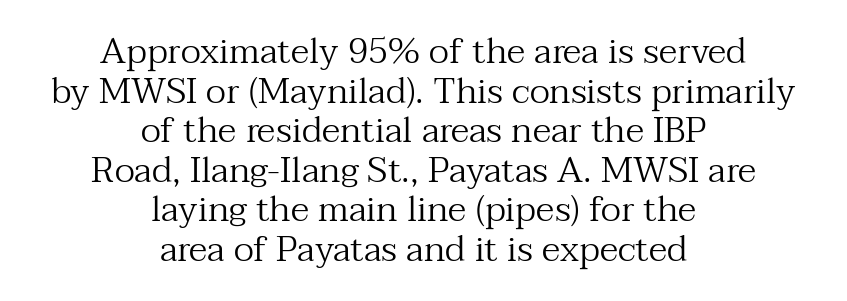
The image shows 36 px regular-weight serif type, upright; set centered, tight line spacing (1.1x), normal letter spacing, not underlined; medium stroke contrast and a medium x-height.
